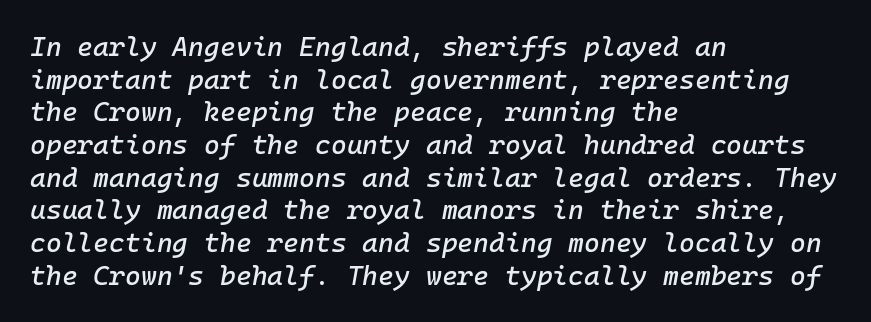
The image shows 27 px text type, italic (leaning right); set left-aligned, line spacing 1.21x, normal letter spacing, not underlined.
